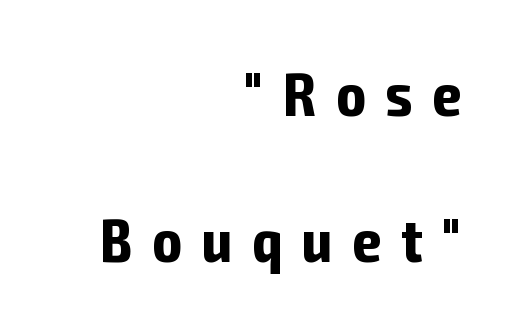
Q: Is the text bold? A: Yes.
Q: Is the text italic (slanted)? A: No, it is upright.
Q: Is the typeface a serif or a sans-serif typeface? A: Sans-serif.
Q: Is the text underlined? A: No.
Q: How is the paragraph aligned? A: Right-aligned.
Q: Is the spacing between letters normal or unusually wide? A: Unusually wide.
Q: Is the spacing between lines tight, normal or loose? A: Loose.
Q: Width (condensed, normal, or wide)? A: Condensed.
Q: Stroke contrast? A: Low.
Q: x-height? A: Medium.
Q: Monospaced? A: No.
